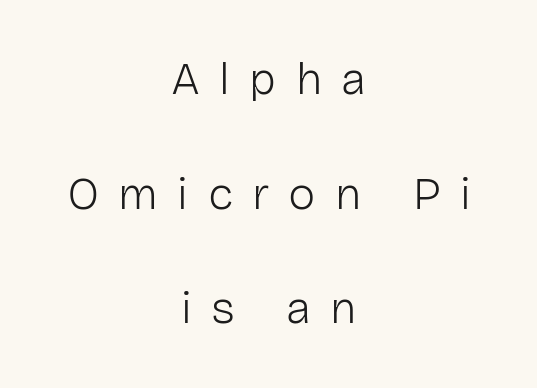
Q: Is the text bold? A: No.
Q: Is the text italic (slanted)? A: No, it is upright.
Q: Is the typeface a serif or a sans-serif typeface? A: Sans-serif.
Q: Is the text underlined? A: No.
Q: How is the paragraph aligned? A: Centered.
Q: Is the spacing between letters normal or unusually wide? A: Unusually wide.
Q: Is the spacing between lines tight, normal or loose? A: Loose.
Q: Width (condensed, normal, or wide)? A: Normal.
Q: Stroke contrast? A: Low.
Q: x-height? A: Medium.
Q: Monospaced? A: No.
